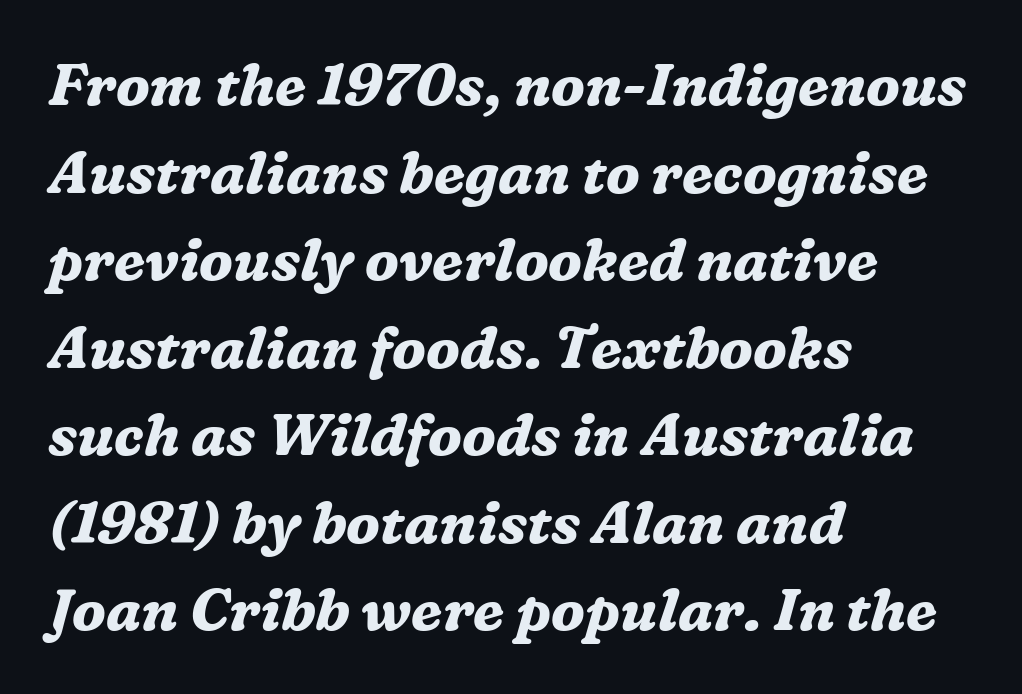
As a designer I'd log this as weight 700, bold. A bare baseline throughout the passage. Is the block centered? No — it sits flush against the left margin. Normally led — the rows are evenly, conventionally spaced.
